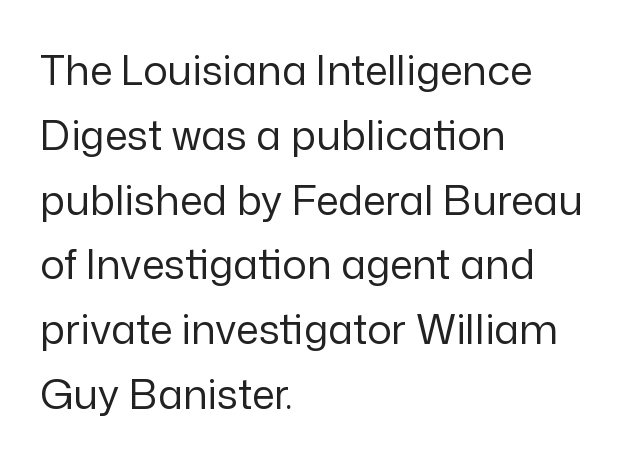
The image shows 41 px regular-weight sans-serif type, upright; set left-aligned, normal line spacing (1.58x), normal letter spacing, not underlined; low stroke contrast and a medium x-height.
